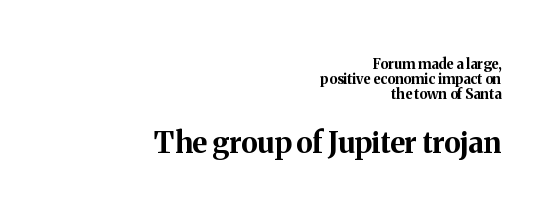
Small tapered or slab feet sit at the stroke ends, so this counts as serif. Scale increases going downward across the two blocks. The foot of each line stays bare and open. Thick stems and heavy bowls — unmistakably bold. How would I describe the line gaps? Narrow and economical.
